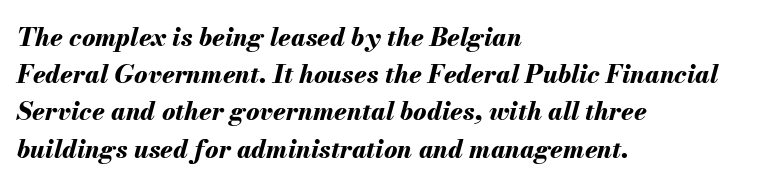
The image shows 25 px bold type, italic (leaning right); set left-aligned, normal line spacing (1.49x), normal letter spacing, not underlined.
